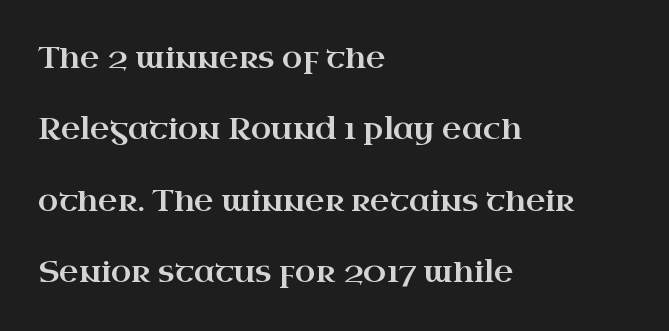
The ragged edge is on the right, which tells us the setting is flush left. Horizontal bands of white between lines are thick stripes. A typesetter would call this proportional, since set widths differ per character. Check where the strokes stop: tiny serifs finish them off. Lines of text with bare space underneath.
